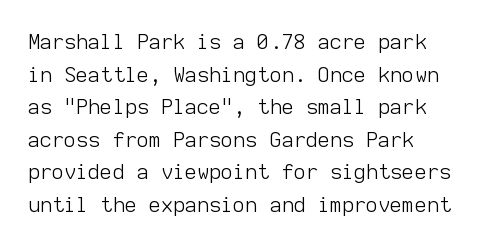
A light-to-regular cut is what we see here. Words appear dense and cohesive because spacing is normal. The lettering stays uniformly vertical, giving the passage a roman look. Plain, unruled lines of type. Quick note: interline space is typical.
